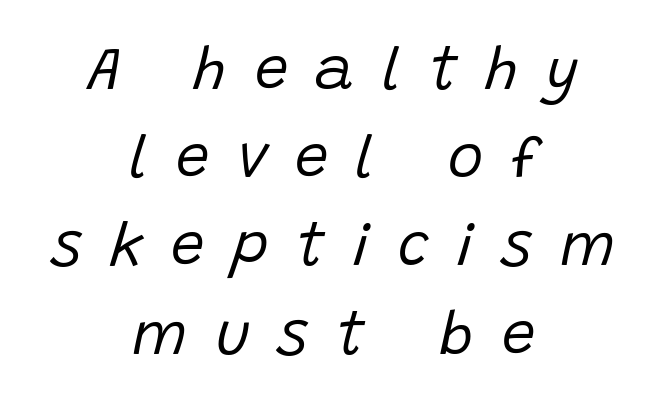
{"italic": "yes", "lean": "right", "slant_degrees": 15, "bold": "no", "weight": "regular", "width": "normal", "stroke_contrast": "low", "x_height": "large", "monospaced": "no", "underline": "no", "align": "center", "line_spacing": "normal", "line_spacing_ratio": 1.47, "letter_spacing": "wide", "letter_spacing_em": 0.46, "glyph_px": 60}
